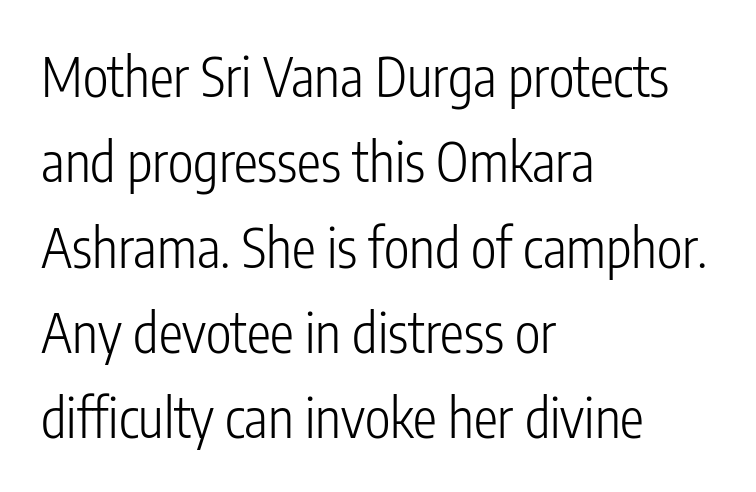
Q: Is the text bold? A: No.
Q: Is the text italic (slanted)? A: No, it is upright.
Q: Is the typeface a serif or a sans-serif typeface? A: Sans-serif.
Q: Is the text underlined? A: No.
Q: How is the paragraph aligned? A: Left-aligned.
Q: Is the spacing between letters normal or unusually wide? A: Normal.
Q: Is the spacing between lines tight, normal or loose? A: Normal.
Q: Width (condensed, normal, or wide)? A: Condensed.
Q: Stroke contrast? A: Low.
Q: x-height? A: Medium.
Q: Monospaced? A: No.
